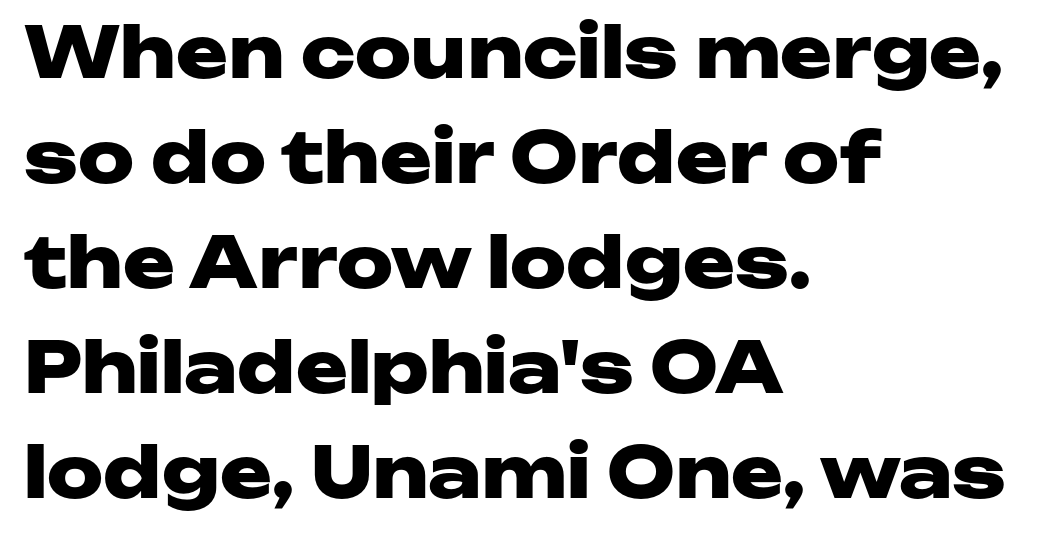
Students, this is bold: see how much ink each stroke carries. The paragraph shown leans on its left margin. Caption: standard tracking, unaltered. Look at the bottom of the vertical strokes: they stop flat, with no serifs. One glance says typical: line gaps are just what's usual. Each letter keeps its own natural width here, so spacing adapts to shape.
